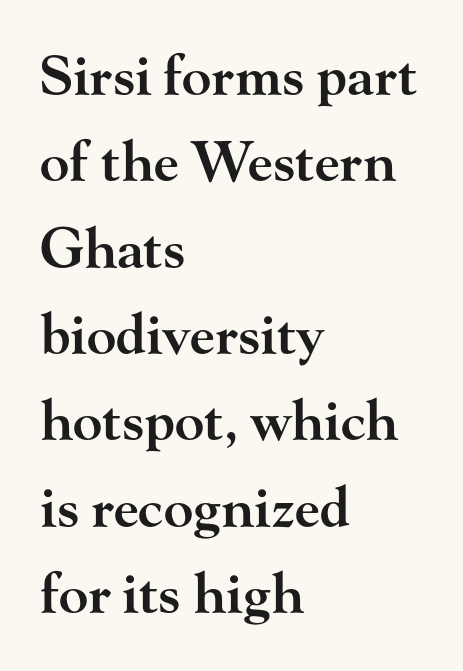
Does the leading feel generous? No, just average. Italic? Not at all — the glyphs are vertical. Horizontal alignment here is leftward, the default for most running prose. Character widths vary here, with narrow letters taking less room than wide ones.
